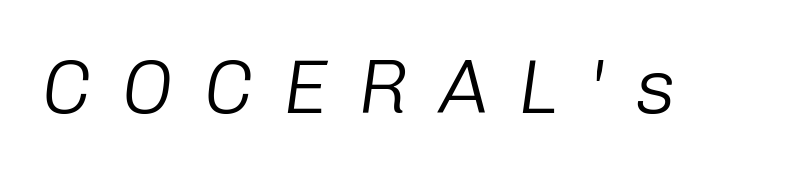
Q: Is the text bold? A: No.
Q: Is the text italic (slanted)? A: Yes, it leans right by about 8 degrees.
Q: Is the text underlined? A: No.
Q: Is the spacing between letters normal or unusually wide? A: Unusually wide.
Q: Width (condensed, normal, or wide)? A: Normal.
Q: Stroke contrast? A: Low.
Q: x-height? A: Medium.
Q: Monospaced? A: No.
